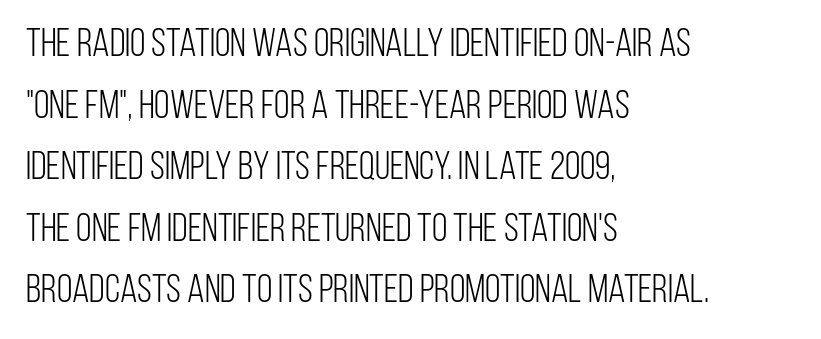
Quick note: not italic, upright. Stems here are at most as thick as an everyday book face. Interline gaps are of average width in this sample. Looks like regular typesetting: each glyph gets only the width it needs.
